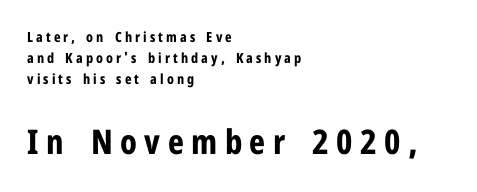
{"serif": "no", "italic": "no", "bold": "yes", "weight": "bold", "width": "condensed", "stroke_contrast": "low", "x_height": "medium", "monospaced": "no", "underline": "no", "align": "left", "line_spacing": "normal", "line_spacing_ratio": 1.5, "letter_spacing": "wide", "letter_spacing_em": 0.22, "larger_block": "second", "size_ratio": 2.43, "glyph_px": 34}
